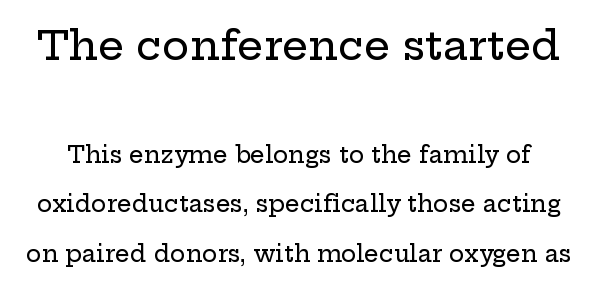
The letters in the upper block stand taller than those in the block below. These lines keep a tight, regular rhythm from letter to letter. Here the designer chose a conventional face with non-uniform glyph widths. The space beneath each line is pristine and unruled. Baseline-to-baseline distance is far greater than the letter height. Is this a sans? No — the strokes have serifs.
